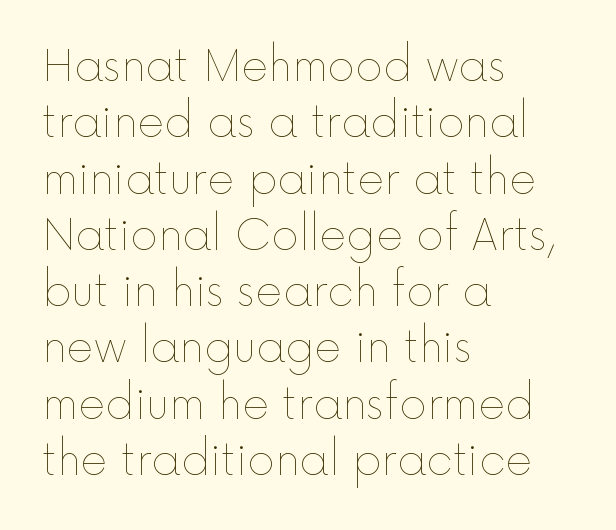
The image shows 42 px thin type, upright; set left-aligned, normal line spacing (1.34x), normal letter spacing, not underlined; a medium x-height.
